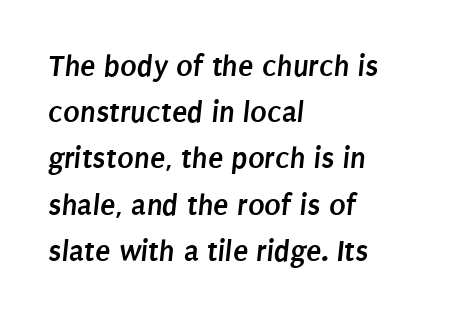
Q: Is the text bold? A: Yes.
Q: Is the typeface a serif or a sans-serif typeface? A: Sans-serif.
Q: Is the text underlined? A: No.
Q: How is the paragraph aligned? A: Left-aligned.
Q: Is the spacing between letters normal or unusually wide? A: Normal.
Q: Is the spacing between lines tight, normal or loose? A: Normal.
Q: Width (condensed, normal, or wide)? A: Condensed.
Q: Stroke contrast? A: Low.
Q: x-height? A: Large.
Q: Monospaced? A: No.
